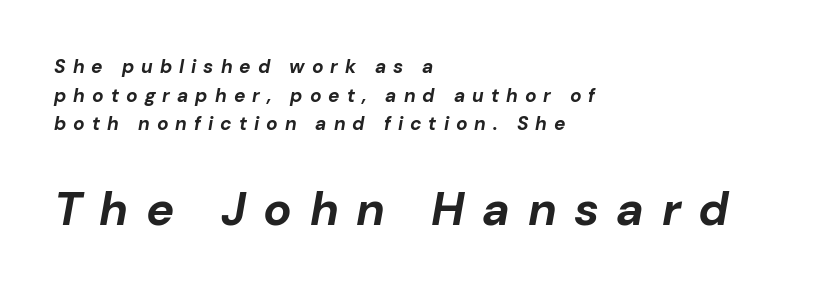
Proportional: the letters do not fall into vertical columns. The letters are slanted; this is an italic face. Line starts are locked; line ends wander. The glyphs have the mass of a bold cut. Size contrast runs from small at the top to large at the bottom. Summary of vertical rhythm: regular, with standard interline spacing.
